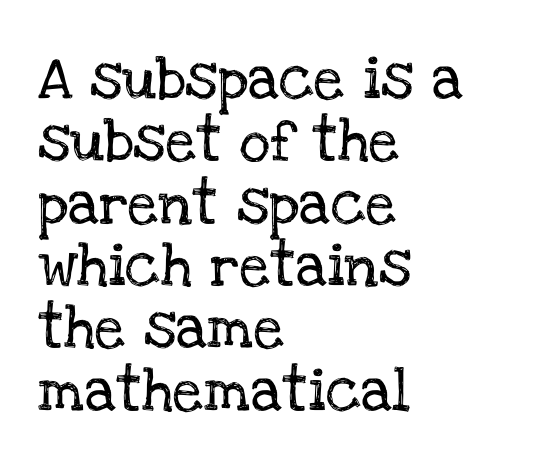
The image shows 43 px serif type, upright; set left-aligned, normal line spacing (1.45x), normal letter spacing, not underlined; low stroke contrast and a large x-height.
